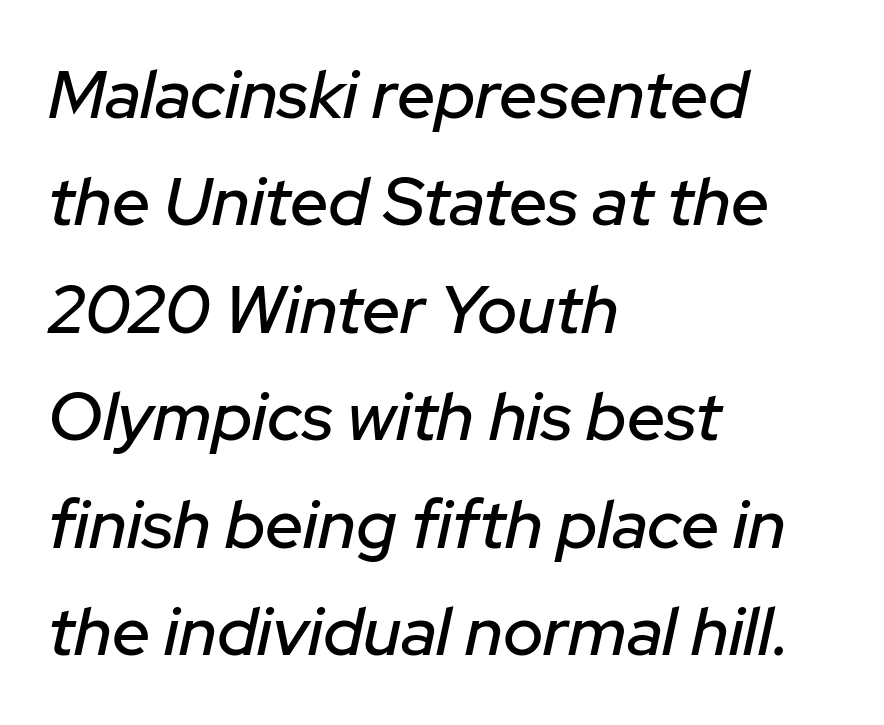
This block has exactly the height ordinary leading produces. This sample is left-justified, so line endings fall wherever the words run out. The letters advance in unequal steps, a hallmark of proportional type. There's an unmistakable incline to the writing here.
